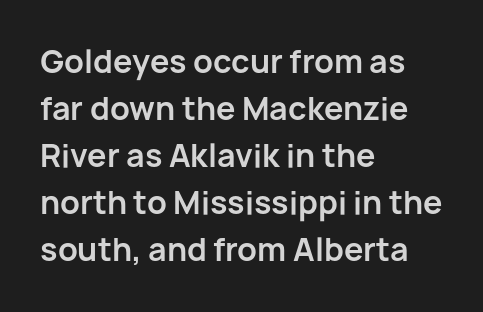
Q: Is the text bold? A: Yes.
Q: Is the text italic (slanted)? A: No, it is upright.
Q: Is the typeface a serif or a sans-serif typeface? A: Sans-serif.
Q: Is the text underlined? A: No.
Q: How is the paragraph aligned? A: Left-aligned.
Q: Is the spacing between letters normal or unusually wide? A: Normal.
Q: Is the spacing between lines tight, normal or loose? A: Normal.
Q: Width (condensed, normal, or wide)? A: Normal.
Q: Stroke contrast? A: Low.
Q: x-height? A: Medium.
Q: Monospaced? A: No.
